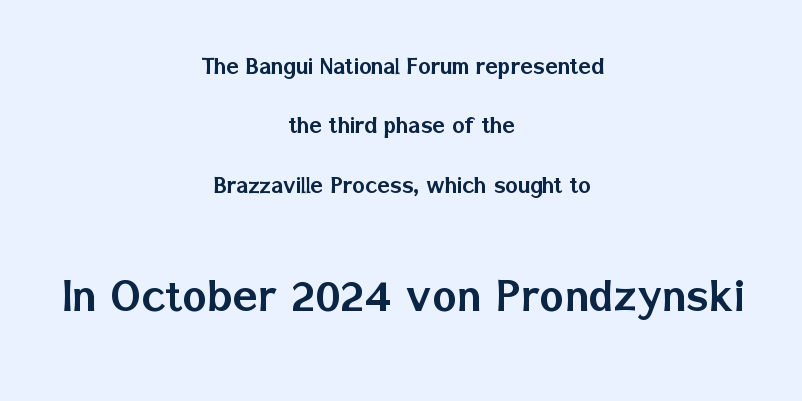
Q: Is the text italic (slanted)? A: No, it is upright.
Q: Is the typeface a serif or a sans-serif typeface? A: Sans-serif.
Q: Is the text underlined? A: No.
Q: How is the paragraph aligned? A: Centered.
Q: Is the spacing between letters normal or unusually wide? A: Normal.
Q: Is the spacing between lines tight, normal or loose? A: Loose.
Q: Which block of text is set in a larger size, the first (top) or the second (bottom)? A: The second (bottom) one.
Q: Width (condensed, normal, or wide)? A: Normal.
Q: Stroke contrast? A: Low.
Q: x-height? A: Medium.
Q: Monospaced? A: No.
